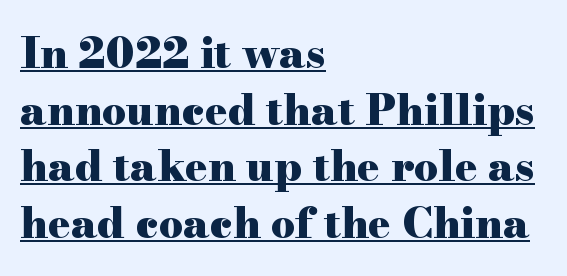
The face used here appears with an underline applied. The lettering stays uniformly vertical, giving the passage a roman look. Spacing verdict: proportional, widths tailored to each character. Here the glyphs are tracked normally, forming tight word shapes.
